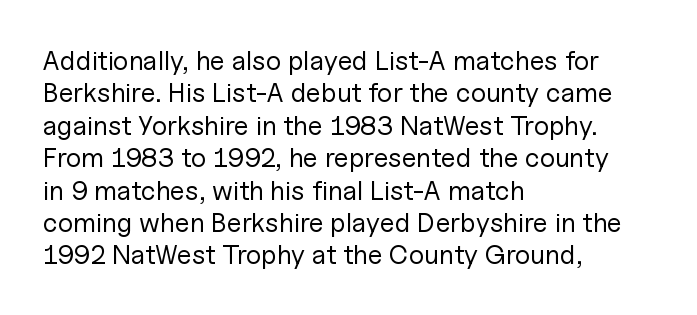
{"italic": "no", "bold": "no", "underline": "no", "align": "left", "line_spacing_ratio": 1.2, "letter_spacing": "normal", "letter_spacing_em": 0.0, "glyph_px": 27}
